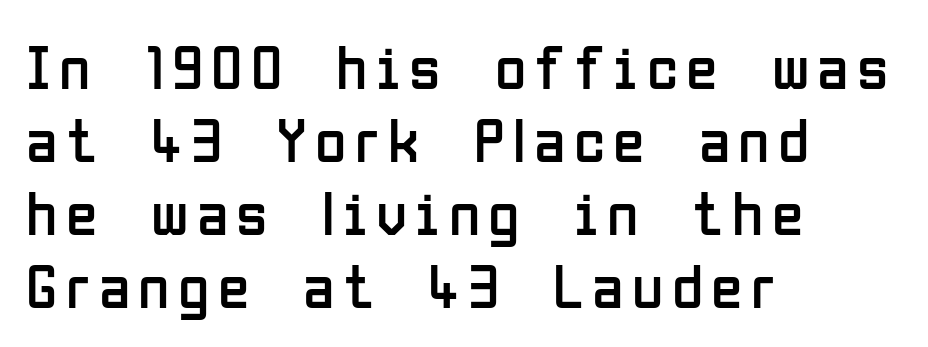
The image shows 64 px regular-weight, condensed sans-serif type, upright; set left-aligned, tight line spacing (1.14x), not underlined; low stroke contrast and a medium x-height.
